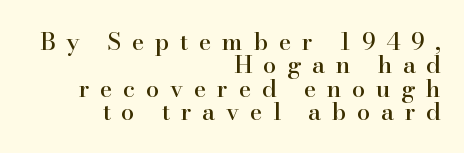
{"italic": "no", "underline": "no", "align": "right", "line_spacing": "tight", "line_spacing_ratio": 0.97, "letter_spacing": "wide", "letter_spacing_em": 0.44, "glyph_px": 24}
